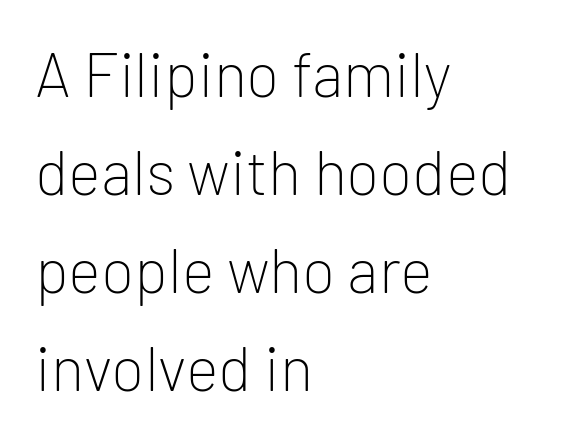
{"serif": "no", "italic": "no", "bold": "no", "weight": "light", "width": "normal", "stroke_contrast": "low", "x_height": "medium", "monospaced": "no", "underline": "no", "align": "left", "line_spacing": "normal", "line_spacing_ratio": 1.58, "letter_spacing": "normal", "letter_spacing_em": 0.0, "glyph_px": 62}
